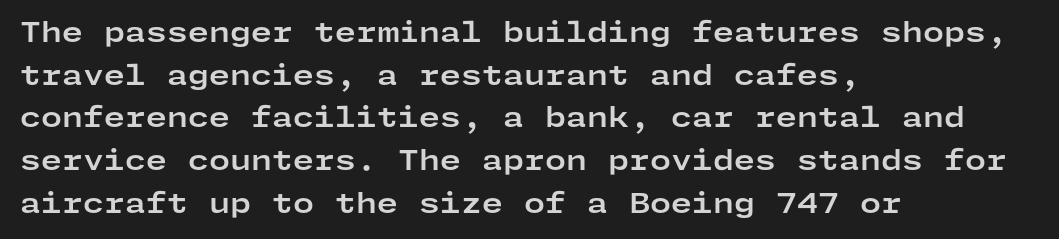
Q: Is the text bold? A: Yes.
Q: Is the text italic (slanted)? A: No, it is upright.
Q: Is the text underlined? A: No.
Q: How is the paragraph aligned? A: Left-aligned.
Q: Is the spacing between letters normal or unusually wide? A: Normal.
Q: Is the spacing between lines tight, normal or loose? A: Normal.
